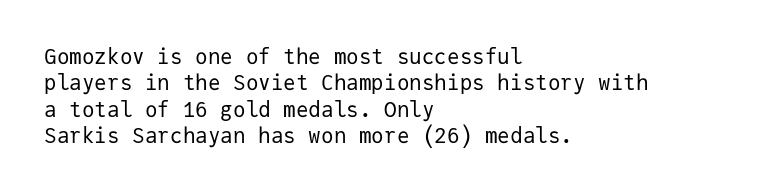
{"italic": "no", "bold": "no", "underline": "no", "align": "left", "line_spacing": "normal", "line_spacing_ratio": 1.26, "letter_spacing": "normal", "letter_spacing_em": 0.0, "glyph_px": 21}
